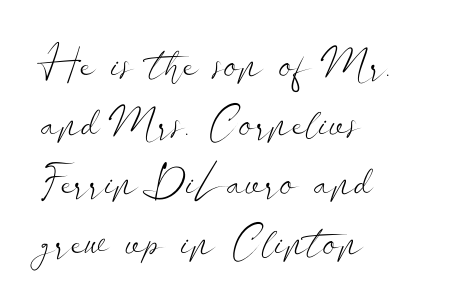
Q: Is the text bold? A: No.
Q: Is the text italic (slanted)? A: Yes.
Q: Is the typeface a serif or a sans-serif typeface? A: Sans-serif.
Q: Is the text underlined? A: No.
Q: How is the paragraph aligned? A: Left-aligned.
Q: Is the spacing between letters normal or unusually wide? A: Normal.
Q: Is the spacing between lines tight, normal or loose? A: Normal.
Q: Width (condensed, normal, or wide)? A: Wide.
Q: Stroke contrast? A: Low.
Q: x-height? A: Small.
Q: Monospaced? A: No.
